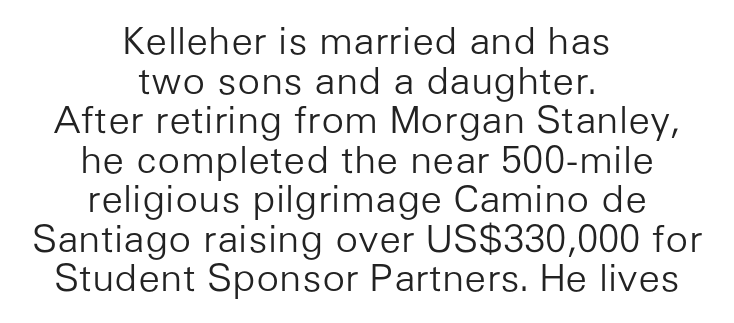
Each word holds together tightly as a unit, with standard inter-letter gaps. The face used here is proportionally spaced, like ordinary book or web type. A typesetter would call this leading minimal, almost set solid. Is the stroke heavy? The answer is a plain regular-or-lighter. The passage shown is typeset with a sans-serif family.
